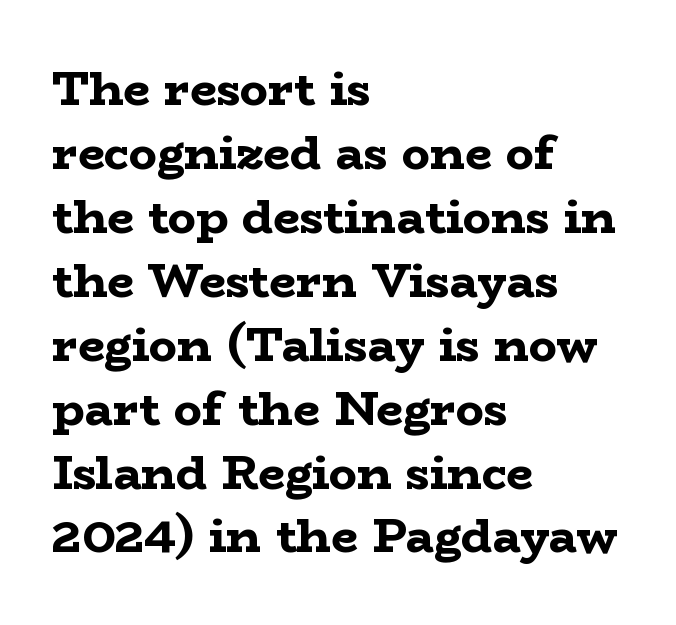
The image shows 47 px bold, wide serif type, upright; set left-aligned, normal line spacing (1.36x), normal letter spacing, not underlined; low stroke contrast and a medium x-height.
